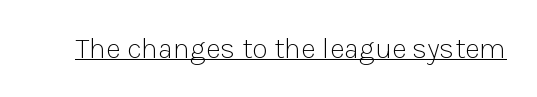
The image shows 29 px light sans-serif type, upright; set normal letter spacing, underlined; low stroke contrast and a medium x-height.
